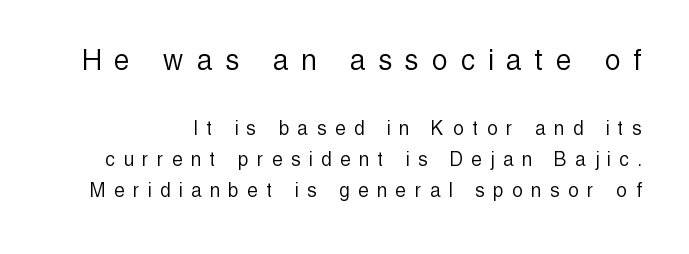
{"serif": "no", "italic": "no", "bold": "no", "weight": "light", "width": "condensed", "x_height": "medium", "monospaced": "no", "underline": "no", "line_spacing": "normal", "line_spacing_ratio": 1.33, "letter_spacing": "wide", "letter_spacing_em": 0.4, "larger_block": "first", "size_ratio": 1.48, "glyph_px": 34}
